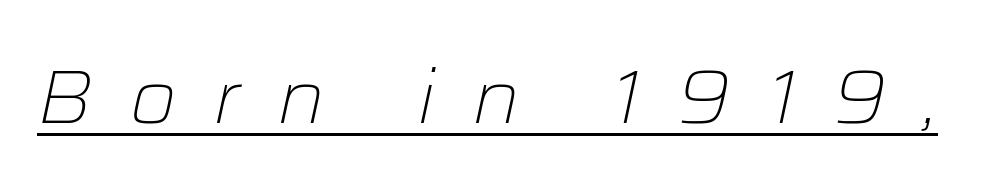
Q: Is the text bold? A: No.
Q: Is the text italic (slanted)? A: Yes, it leans right by about 12 degrees.
Q: Is the text underlined? A: Yes.
Q: Is the spacing between letters normal or unusually wide? A: Unusually wide.
Q: Width (condensed, normal, or wide)? A: Normal.
Q: Stroke contrast? A: Low.
Q: x-height? A: Medium.
Q: Monospaced? A: No.
